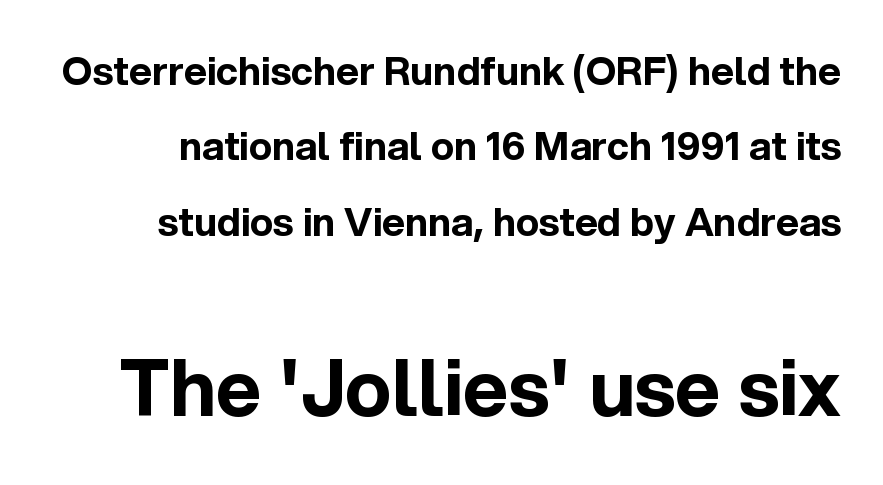
The image shows 78 px bold sans-serif type, upright; set loose line spacing (1.93x), normal letter spacing, not underlined; the second (bottom) block is 2.0x larger; a medium x-height.
